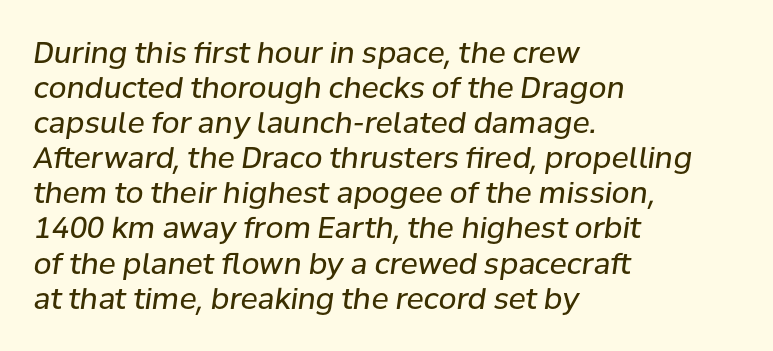
Q: Is the text bold? A: No.
Q: Is the text italic (slanted)? A: Yes, it leans right by about 8 degrees.
Q: Is the text underlined? A: No.
Q: How is the paragraph aligned? A: Left-aligned.
Q: Is the spacing between letters normal or unusually wide? A: Normal.
Q: Width (condensed, normal, or wide)? A: Normal.
Q: Stroke contrast? A: Low.
Q: x-height? A: Medium.
Q: Monospaced? A: No.
